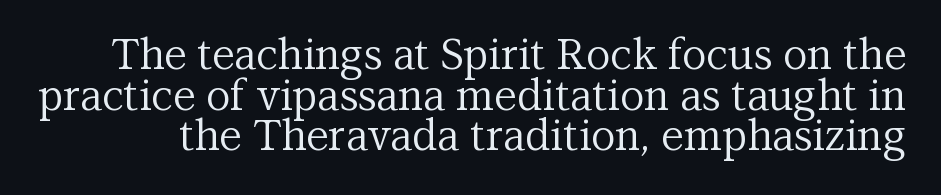
Q: Is the text bold? A: No.
Q: Is the text italic (slanted)? A: No, it is upright.
Q: Is the typeface a serif or a sans-serif typeface? A: Serif.
Q: Is the text underlined? A: No.
Q: Is the spacing between letters normal or unusually wide? A: Normal.
Q: Is the spacing between lines tight, normal or loose? A: Tight.
Q: Width (condensed, normal, or wide)? A: Normal.
Q: Stroke contrast? A: Medium.
Q: x-height? A: Medium.
Q: Monospaced? A: No.
